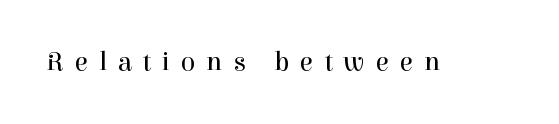
Q: Is the text bold? A: No.
Q: Is the text italic (slanted)? A: No, it is upright.
Q: Is the text underlined? A: No.
Q: Is the spacing between letters normal or unusually wide? A: Unusually wide.
